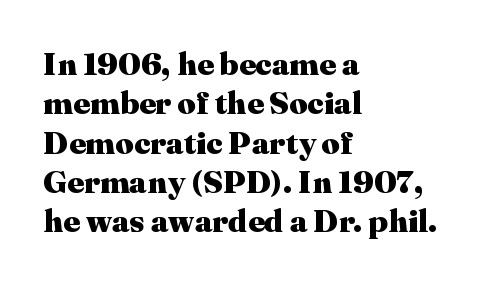
The image shows 32 px heavy serif type, upright; set left-aligned, line spacing 1.23x, normal letter spacing, not underlined; medium stroke contrast and a medium x-height.
